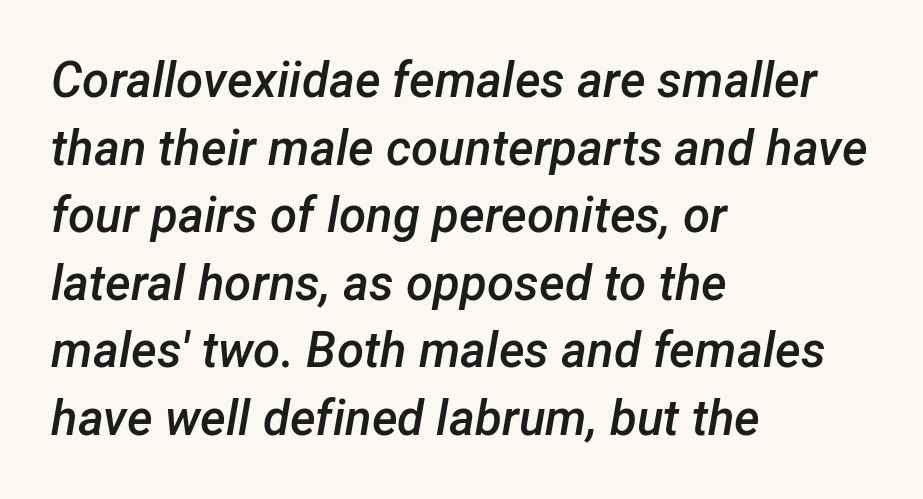
The image shows 49 px semibold type, italic (leaning right); set left-aligned, normal line spacing (1.38x), normal letter spacing, not underlined; low stroke contrast and a medium x-height.
